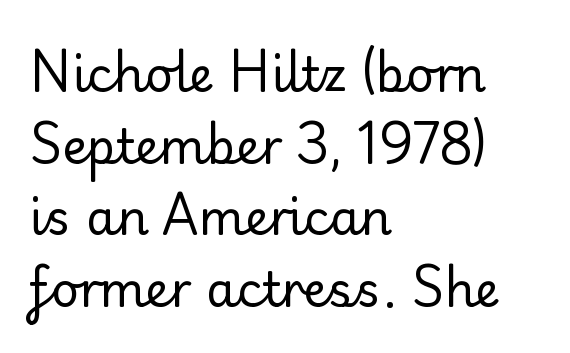
Q: Is the text bold? A: No.
Q: Is the text italic (slanted)? A: No, it is upright.
Q: Is the typeface a serif or a sans-serif typeface? A: Sans-serif.
Q: Is the text underlined? A: No.
Q: How is the paragraph aligned? A: Left-aligned.
Q: Is the spacing between letters normal or unusually wide? A: Normal.
Q: Is the spacing between lines tight, normal or loose? A: Normal.
Q: Width (condensed, normal, or wide)? A: Normal.
Q: Stroke contrast? A: Low.
Q: x-height? A: Small.
Q: Monospaced? A: No.
